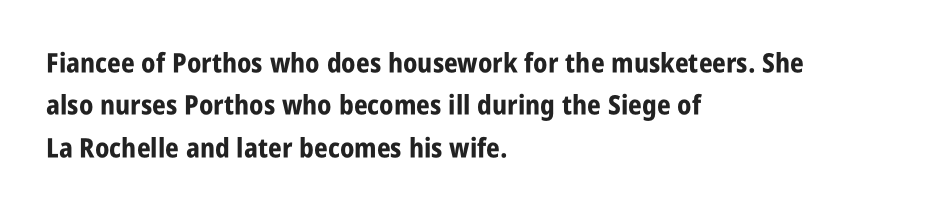
The axis of the letterforms is exactly vertical. The passage is arranged the way most books set body copy — flush left. Beneath every word, the page is bare. Summary of weight: heavy, a full bold. In terms of leading, this rendering sits right in the middle.
